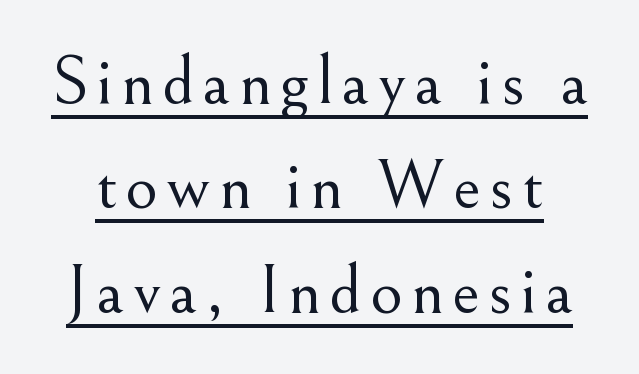
Q: Is the text bold? A: No.
Q: Is the text italic (slanted)? A: No, it is upright.
Q: Is the typeface a serif or a sans-serif typeface? A: Serif.
Q: Is the text underlined? A: Yes.
Q: Is the spacing between lines tight, normal or loose? A: Normal.
Q: Width (condensed, normal, or wide)? A: Normal.
Q: Stroke contrast? A: Medium.
Q: x-height? A: Small.
Q: Monospaced? A: No.
